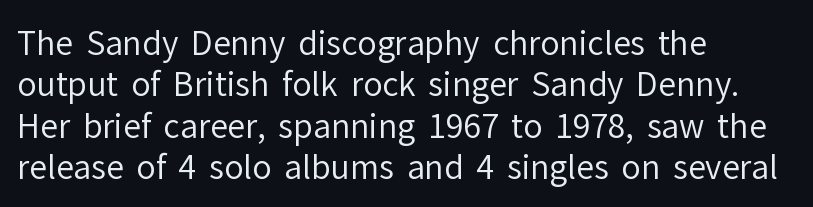
Q: Is the text bold? A: No.
Q: Is the text italic (slanted)? A: No, it is upright.
Q: Is the typeface a serif or a sans-serif typeface? A: Sans-serif.
Q: Is the text underlined? A: No.
Q: How is the paragraph aligned? A: Left-aligned.
Q: Is the spacing between letters normal or unusually wide? A: Normal.
Q: Is the spacing between lines tight, normal or loose? A: Normal.
Q: Width (condensed, normal, or wide)? A: Normal.
Q: Stroke contrast? A: Low.
Q: x-height? A: Medium.
Q: Monospaced? A: No.
